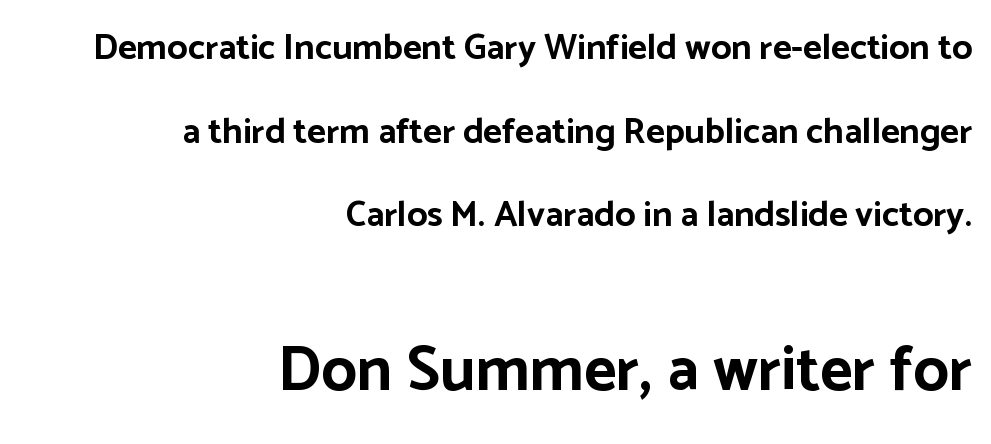
The image shows 63 px bold sans-serif type, upright; set right-aligned, loose line spacing (2.32x), normal letter spacing, not underlined; the second (bottom) block is 1.75x larger; low stroke contrast and a medium x-height.
